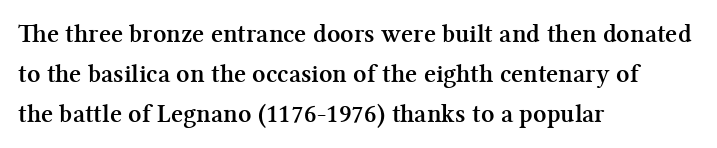
The letterforms sit shoulder to shoulder at normal distance. If you measured baseline to baseline, you'd find a middling distance. The specimen omits any rule beneath the text block's lines. These lines stack with their left ends in a neat column.
